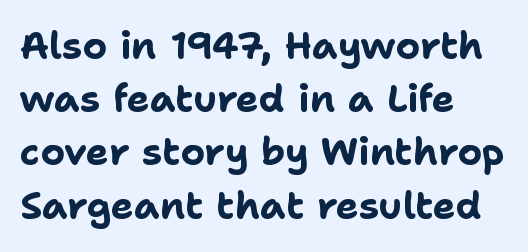
The image shows 38 px bold sans-serif type, upright; set left-aligned, normal line spacing (1.4x), normal letter spacing, not underlined; low stroke contrast and a medium x-height.
